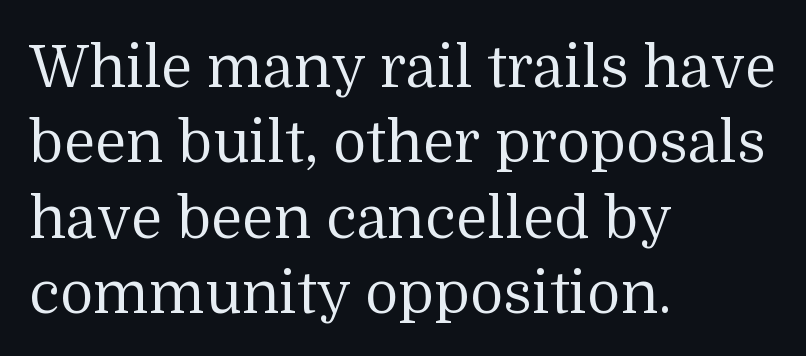
The passage is arranged the way most books set body copy — flush left. This is not heavy type; no bold has been used. Short note: letters normally spaced. No italicization has been applied; the sample stays upright.
